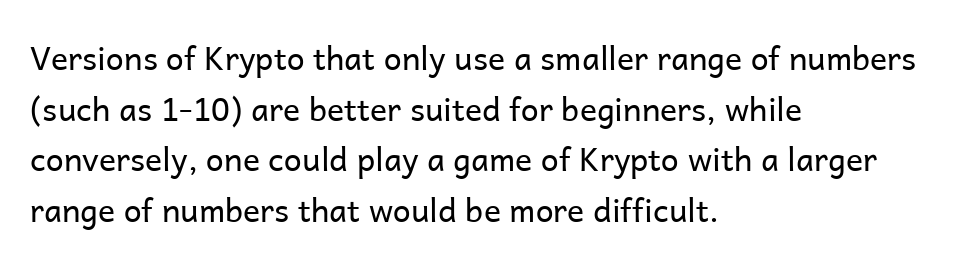
Q: Is the text bold? A: No.
Q: Is the text italic (slanted)? A: No, it is upright.
Q: Is the typeface a serif or a sans-serif typeface? A: Sans-serif.
Q: Is the text underlined? A: No.
Q: How is the paragraph aligned? A: Left-aligned.
Q: Is the spacing between letters normal or unusually wide? A: Normal.
Q: Is the spacing between lines tight, normal or loose? A: Normal.
Q: Width (condensed, normal, or wide)? A: Normal.
Q: Stroke contrast? A: Low.
Q: x-height? A: Medium.
Q: Monospaced? A: No.
